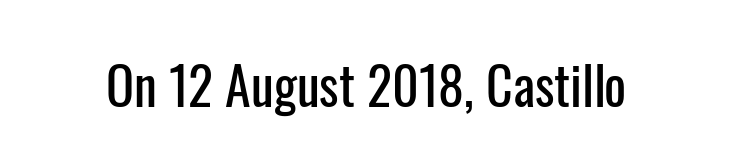
Nobody drew a line under any word here. Caption: standard tracking, unaltered. Font category for this specimen: sans-serif. The specimen reads as upright at a glance. The passage shown is typed in a proportional face where columns would drift.
